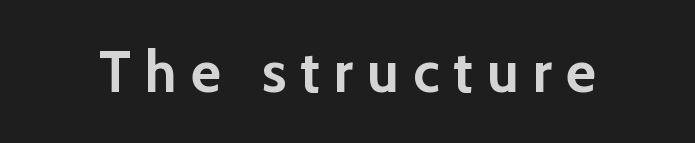
The image shows 58 px semibold sans-serif type, upright; set unusually wide letter spacing (+0.24 em), not underlined; low stroke contrast and a medium x-height.
